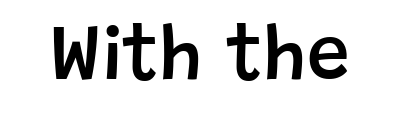
Each word holds together tightly as a unit, with standard inter-letter gaps. The face used here is a sans, in the tradition of grotesques and geometrics. Its strokes are somewhat broadened, the hallmark of semibold type. This is roman type, the default non-slanted kind. The strip under each line holds only bare page. Think of a printed novel: that variable character pitch is what you see here.
